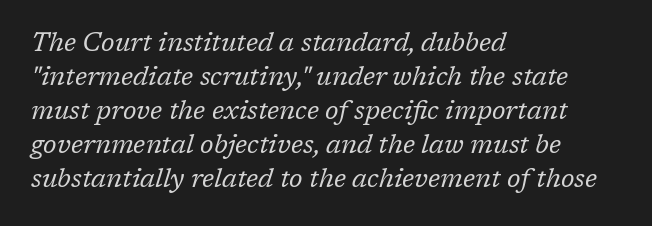
{"italic": "yes", "lean": "right", "slant_degrees": 17, "bold": "no", "underline": "no", "align": "left", "line_spacing": "normal", "line_spacing_ratio": 1.31, "letter_spacing": "normal", "letter_spacing_em": 0.0, "glyph_px": 26}
